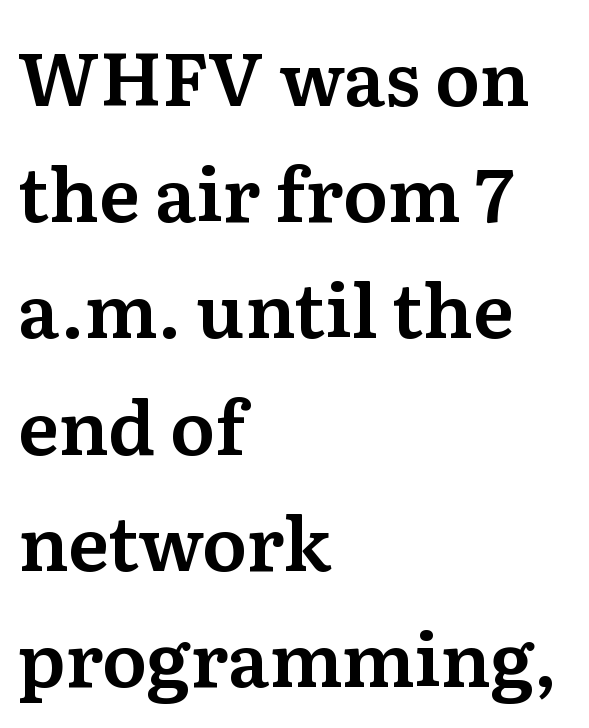
{"serif": "yes", "italic": "no", "width": "normal", "stroke_contrast": "medium", "x_height": "medium", "monospaced": "no", "underline": "no", "align": "left", "line_spacing": "normal", "line_spacing_ratio": 1.57, "letter_spacing": "normal", "letter_spacing_em": 0.0, "glyph_px": 74}
